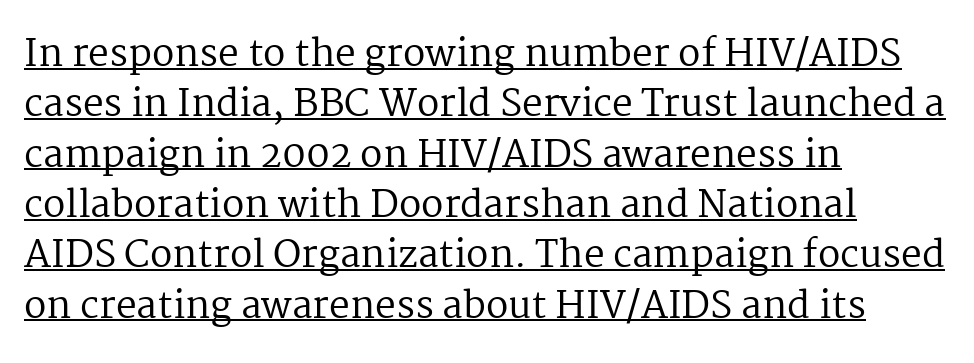
This reads as an unemphasized weight, regular at the heaviest. Looks like regular typesetting: each glyph gets only the width it needs. A baseline rule has been typeset under these characters. In terms of leading, this rendering sits right in the middle. The text block is weighted toward the left margin, trailing off unevenly rightward.
